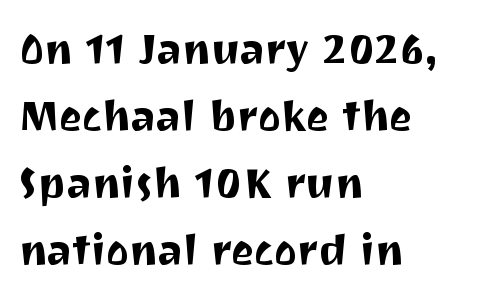
{"serif": "no", "italic": "no", "width": "normal", "stroke_contrast": "medium", "x_height": "medium", "monospaced": "no", "underline": "no", "align": "left", "line_spacing": "normal", "line_spacing_ratio": 1.56, "letter_spacing": "normal", "letter_spacing_em": 0.0, "glyph_px": 43}
